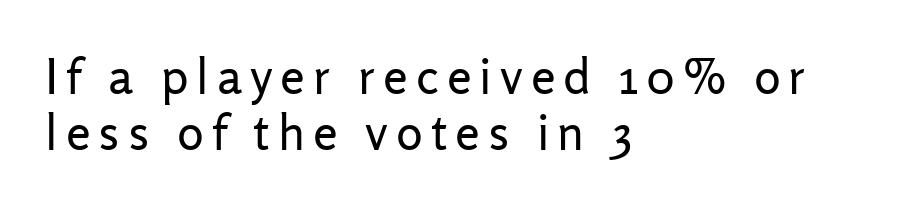
Q: Is the text bold? A: No.
Q: Is the text italic (slanted)? A: No, it is upright.
Q: Is the typeface a serif or a sans-serif typeface? A: Sans-serif.
Q: Is the text underlined? A: No.
Q: How is the paragraph aligned? A: Left-aligned.
Q: Is the spacing between lines tight, normal or loose? A: Tight.
Q: Width (condensed, normal, or wide)? A: Normal.
Q: Stroke contrast? A: Low.
Q: x-height? A: Medium.
Q: Monospaced? A: No.
